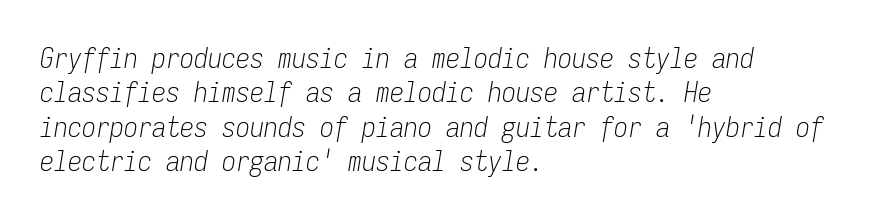
Q: Is the text bold? A: No.
Q: Is the text italic (slanted)? A: Yes, it leans right by about 9 degrees.
Q: Is the text underlined? A: No.
Q: How is the paragraph aligned? A: Left-aligned.
Q: Is the spacing between letters normal or unusually wide? A: Normal.
Q: Width (condensed, normal, or wide)? A: Condensed.
Q: Stroke contrast? A: Low.
Q: x-height? A: Medium.
Q: Monospaced? A: Yes.
